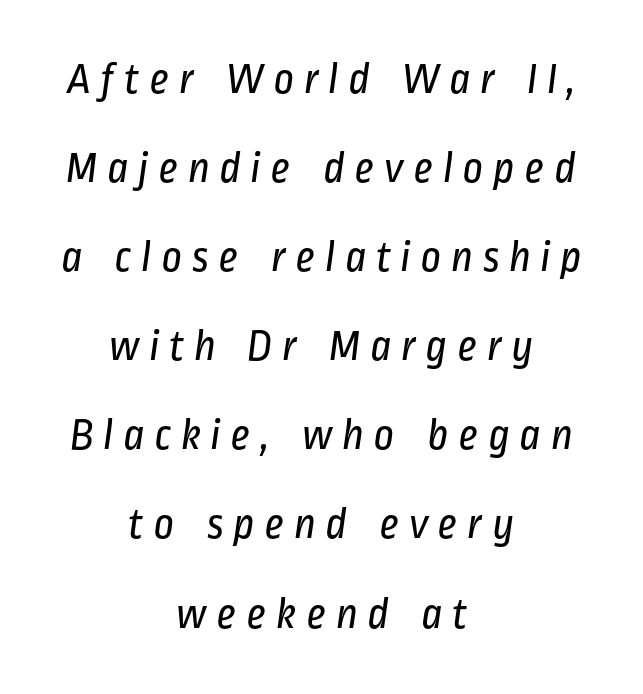
{"serif": "no", "bold": "no", "weight": "regular", "width": "condensed", "stroke_contrast": "low", "x_height": "medium", "monospaced": "no", "underline": "no", "align": "center", "line_spacing": "loose", "line_spacing_ratio": 1.98, "letter_spacing": "wide", "letter_spacing_em": 0.2, "glyph_px": 45}
